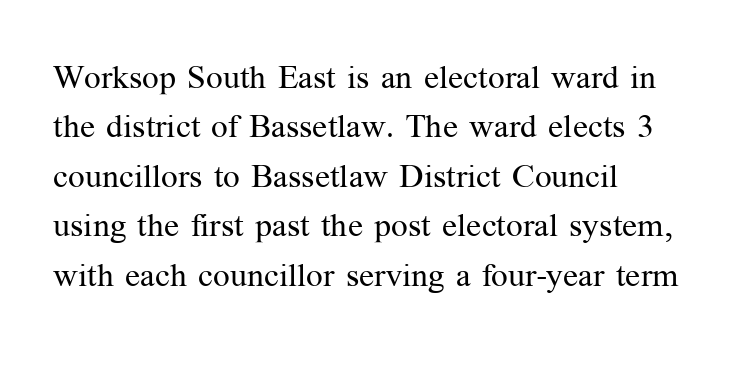
Q: Is the text bold? A: No.
Q: Is the text italic (slanted)? A: No, it is upright.
Q: Is the typeface a serif or a sans-serif typeface? A: Serif.
Q: Is the text underlined? A: No.
Q: How is the paragraph aligned? A: Left-aligned.
Q: Is the spacing between letters normal or unusually wide? A: Normal.
Q: Is the spacing between lines tight, normal or loose? A: Normal.
Q: Width (condensed, normal, or wide)? A: Normal.
Q: Stroke contrast? A: Medium.
Q: x-height? A: Medium.
Q: Monospaced? A: No.
